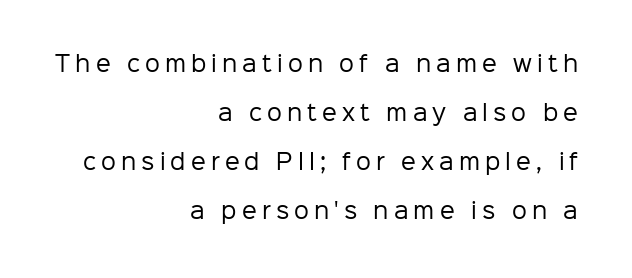
The image shows 21 px text type, upright; set right-aligned, loose line spacing (2.34x), unusually wide letter spacing (+0.24 em), not underlined.
